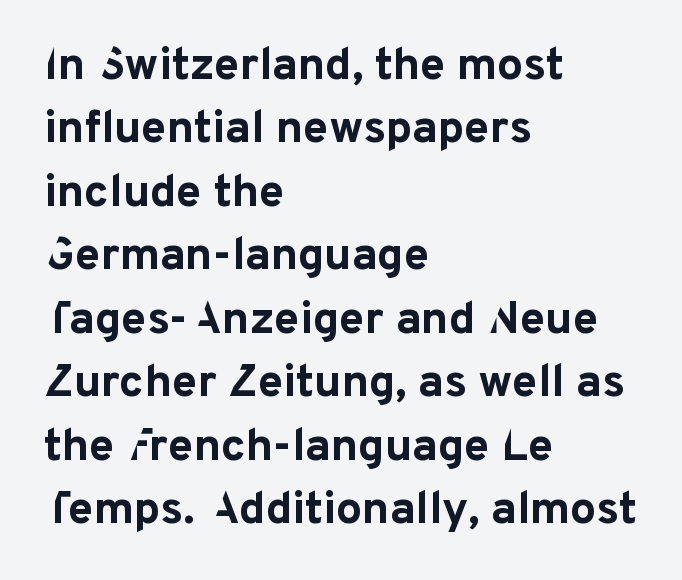
The space beneath each line is pristine and unruled. A typesetter would call this leading conventional body-copy spacing. Notice how the passage keeps a crisp vertical edge on the left only. Vertical strokes here are truly vertical. Strokes here are thick enough to call this a true bold.
